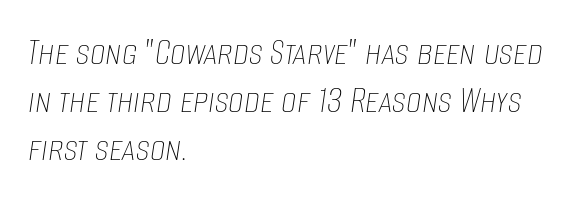
Q: Is the text bold? A: No.
Q: Is the text italic (slanted)? A: Yes, it leans right by about 8 degrees.
Q: Is the text underlined? A: No.
Q: How is the paragraph aligned? A: Left-aligned.
Q: Is the spacing between letters normal or unusually wide? A: Normal.
Q: Width (condensed, normal, or wide)? A: Condensed.
Q: Stroke contrast? A: Low.
Q: x-height? A: Large.
Q: Monospaced? A: No.
